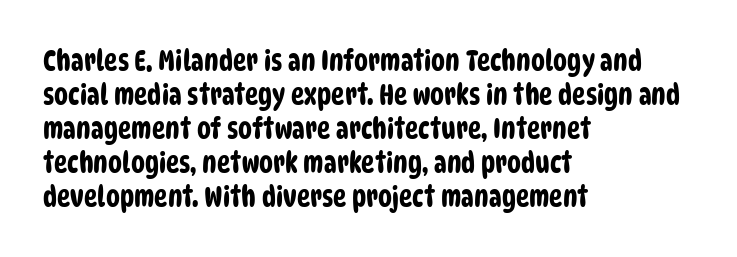
Plain, unruled lines of type. The rendering anchors every line to the left-hand side. A sans-serif font was chosen for this passage. How are the letters spaced? Ordinarily, with no added tracking. Looks like regular typesetting: each glyph gets only the width it needs.
